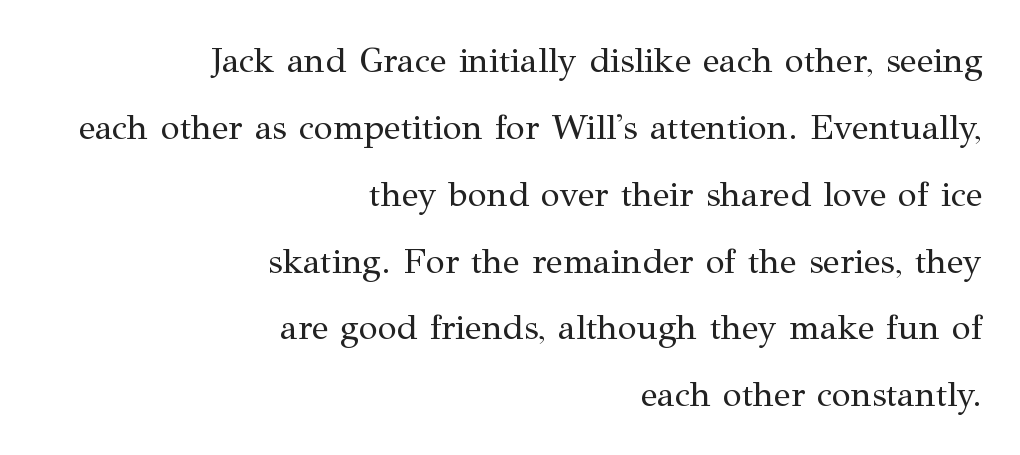
The characters display serif detailing at their extremities. Think of a printed novel: that variable character pitch is what you see here. A light-to-regular cut is what we see here. Lines of text with bare space underneath.
